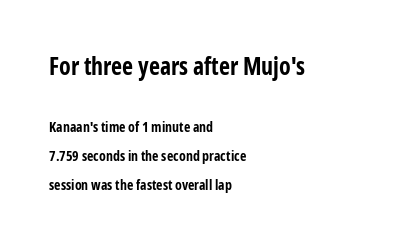
Quick note: interline space is abundant. Posture: upright roman. The paragraph has a hard left edge and a soft right edge. The zone under the glyphs is completely vacant. These lines keep a tight, regular rhythm from letter to letter. Compared with an ordinary text face, these strokes are far heavier — a full bold.
